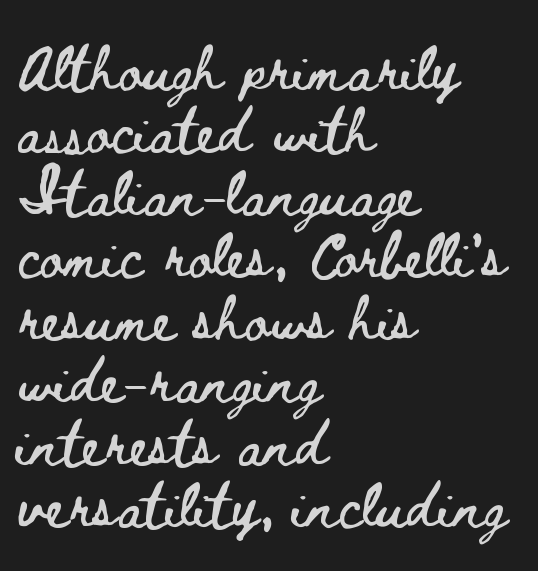
The image shows 44 px wide type; set left-aligned, normal line spacing (1.42x), normal letter spacing, not underlined; low stroke contrast and a small x-height.
